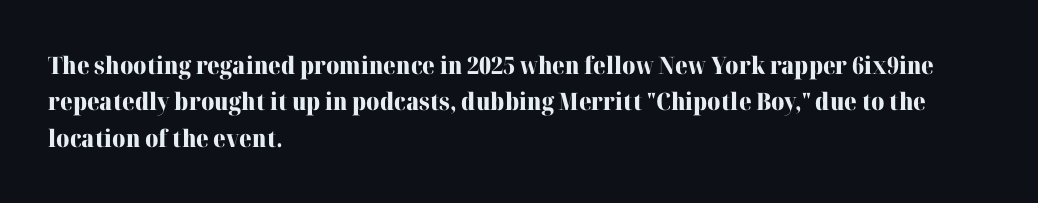
The designer left line spacing at the default. The horizontal fit of the characters is conventional and even. The specimen reads as upright at a glance. The passage shown is not underscored anywhere. The letters are bold, with thick, heavy strokes.
